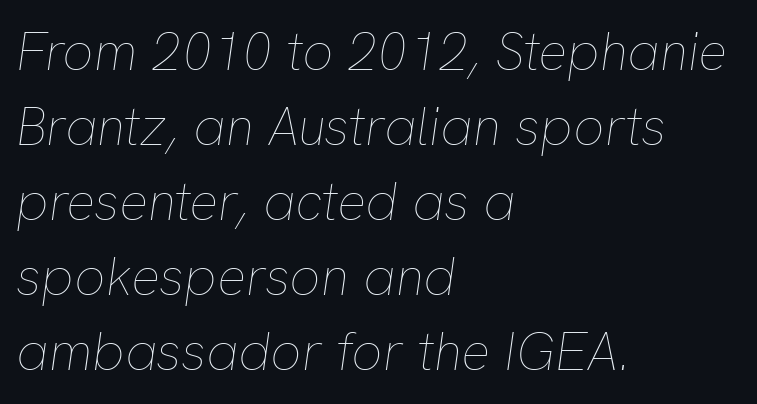
Q: Is the text bold? A: No.
Q: Is the text italic (slanted)? A: Yes, it leans right by about 8 degrees.
Q: Is the text underlined? A: No.
Q: How is the paragraph aligned? A: Left-aligned.
Q: Is the spacing between letters normal or unusually wide? A: Normal.
Q: Is the spacing between lines tight, normal or loose? A: Normal.
Q: Width (condensed, normal, or wide)? A: Normal.
Q: Stroke contrast? A: Low.
Q: x-height? A: Medium.
Q: Monospaced? A: No.
